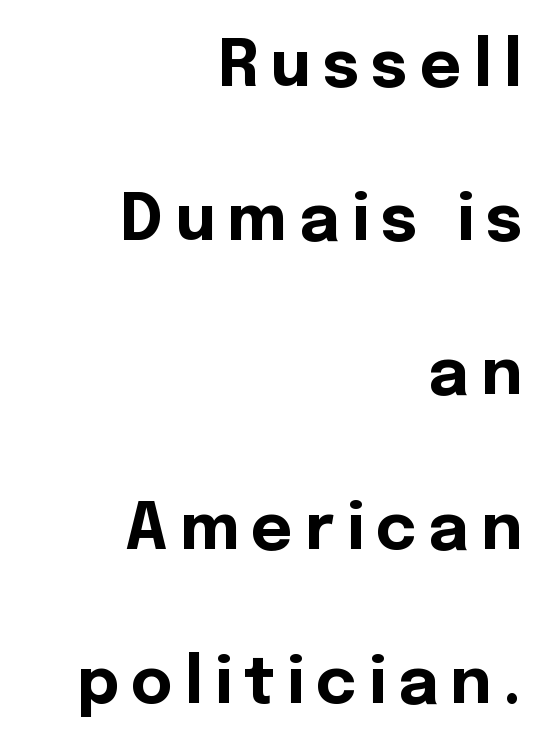
Every row of glyphs terminates at an identical x-position on the right. If you measured baseline to baseline, you'd find a long distance. Rule under the text: the space is simply empty. Posture: straight, roman, zero tilt. I'd describe the lettering as bold — thick and assertive. These lines are rendered in a variable-pitch font.
